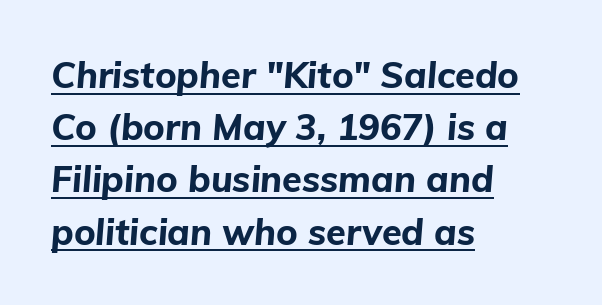
Stroke thickness is high; the sample reads as a true bold. The letters advance in unequal steps, a hallmark of proportional type. How would I describe the line gaps? Plain and ordinary. A baseline rule has been typeset under these characters. The specimen reads as italic at a glance. The paragraph has a hard left edge and a soft right edge.
